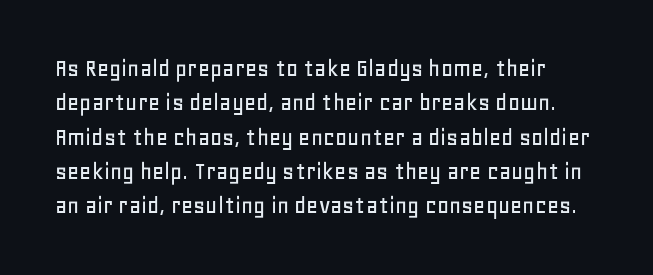
{"italic": "no", "underline": "no", "line_spacing": "normal", "line_spacing_ratio": 1.32, "letter_spacing": "normal", "letter_spacing_em": 0.0, "glyph_px": 26}
